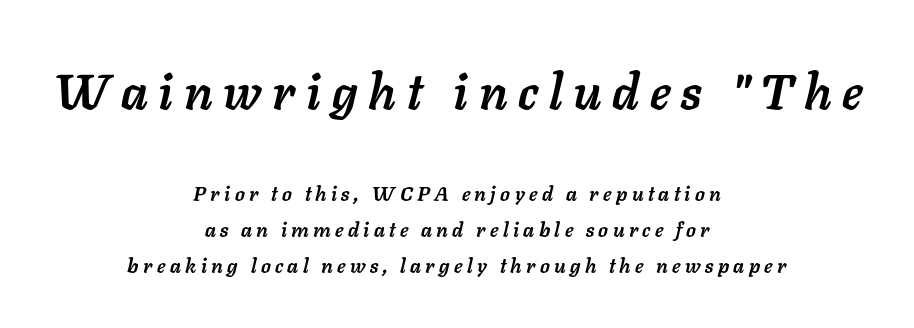
{"italic": "yes", "lean": "right", "slant_degrees": 11, "bold": "yes", "weight": "semibold", "width": "normal", "stroke_contrast": "low", "x_height": "medium", "monospaced": "no", "underline": "no", "align": "center", "line_spacing_ratio": 1.8, "letter_spacing": "wide", "letter_spacing_em": 0.22, "larger_block": "first", "size_ratio": 2.45, "glyph_px": 49}
